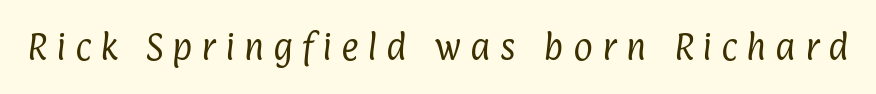
Observe the wide spacing: letters keep a clear distance from each other. This sample has the flowing, uneven cadence of proportional lettering. Unmarked baselines from the first word to the last. No feet cap the strokes, marking this as sans-serif type.
